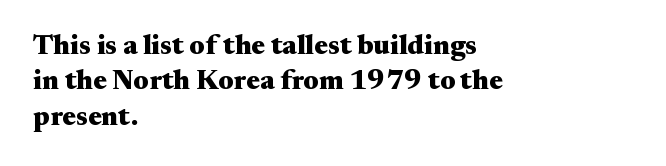
The image shows 28 px heavy, wide serif type, upright; set left-aligned, normal line spacing (1.26x), normal letter spacing, not underlined; medium stroke contrast and a small x-height.
